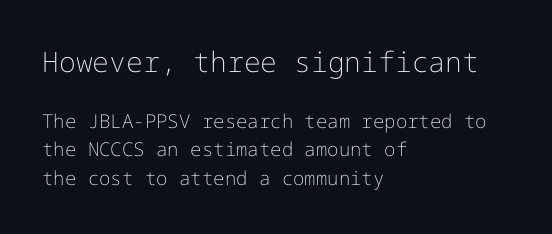
Q: Is the text bold? A: No.
Q: Is the text italic (slanted)? A: No, it is upright.
Q: Is the typeface a serif or a sans-serif typeface? A: Sans-serif.
Q: Is the text underlined? A: No.
Q: How is the paragraph aligned? A: Left-aligned.
Q: Is the spacing between letters normal or unusually wide? A: Normal.
Q: Is the spacing between lines tight, normal or loose? A: Normal.
Q: Which block of text is set in a larger size, the first (top) or the second (bottom)? A: The first (top) one.
Q: Width (condensed, normal, or wide)? A: Normal.
Q: Stroke contrast? A: Low.
Q: x-height? A: Medium.
